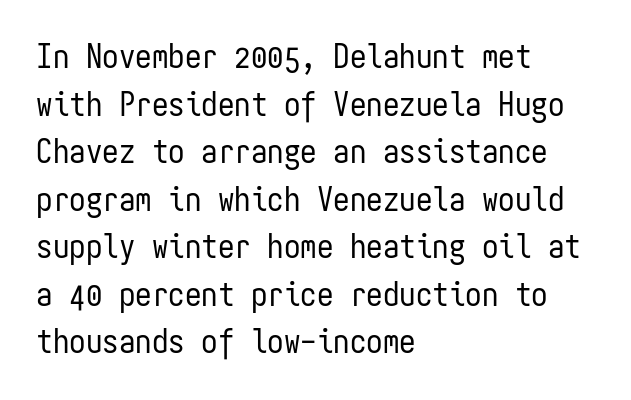
Q: Is the text bold? A: No.
Q: Is the text italic (slanted)? A: No, it is upright.
Q: Is the typeface a serif or a sans-serif typeface? A: Sans-serif.
Q: Is the text underlined? A: No.
Q: How is the paragraph aligned? A: Left-aligned.
Q: Is the spacing between letters normal or unusually wide? A: Normal.
Q: Is the spacing between lines tight, normal or loose? A: Normal.
Q: Width (condensed, normal, or wide)? A: Condensed.
Q: Stroke contrast? A: Low.
Q: x-height? A: Medium.
Q: Monospaced? A: Yes.
